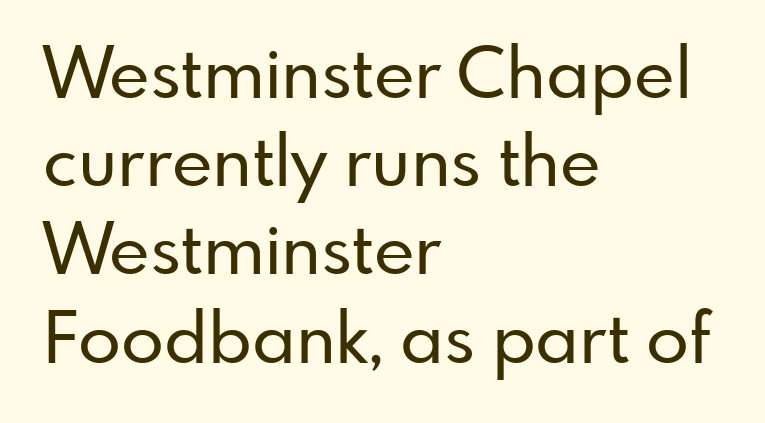
Any mark beneath the type? The region is blank. Do the letters lean? They stand straight. Spacing verdict: proportional, widths tailored to each character. Honestly, the letter spacing is just normal — you wouldn't notice it.
